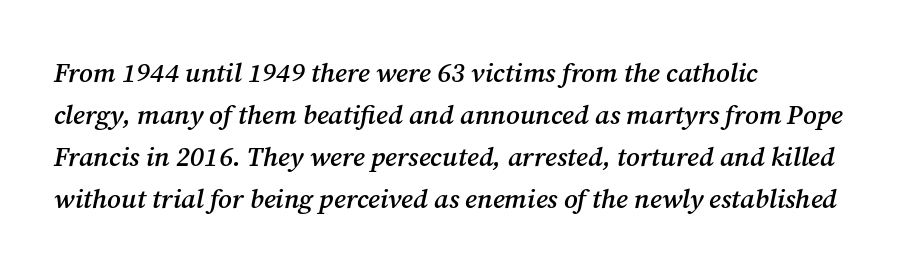
{"italic": "yes", "lean": "right", "slant_degrees": 12, "bold": "semi", "underline": "no", "align": "left", "line_spacing": "normal", "line_spacing_ratio": 1.55, "letter_spacing": "normal", "letter_spacing_em": 0.0, "glyph_px": 27}
